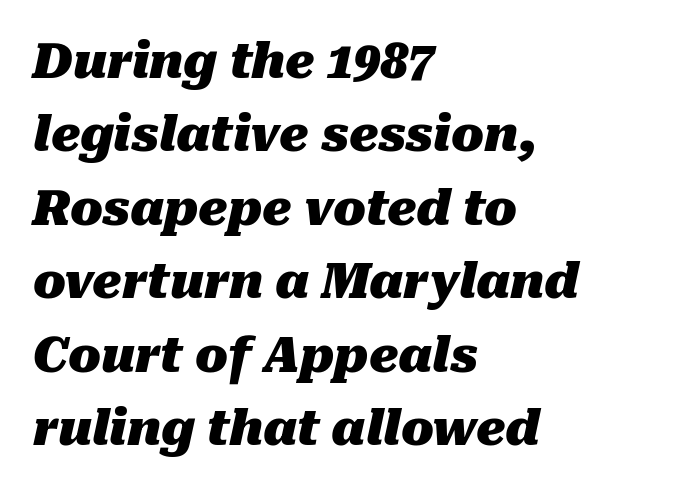
Q: Is the text bold? A: Yes.
Q: Is the text italic (slanted)? A: Yes, it leans right by about 10 degrees.
Q: Is the text underlined? A: No.
Q: How is the paragraph aligned? A: Left-aligned.
Q: Is the spacing between letters normal or unusually wide? A: Normal.
Q: Is the spacing between lines tight, normal or loose? A: Normal.
Q: Width (condensed, normal, or wide)? A: Normal.
Q: Stroke contrast? A: Medium.
Q: x-height? A: Medium.
Q: Monospaced? A: No.
